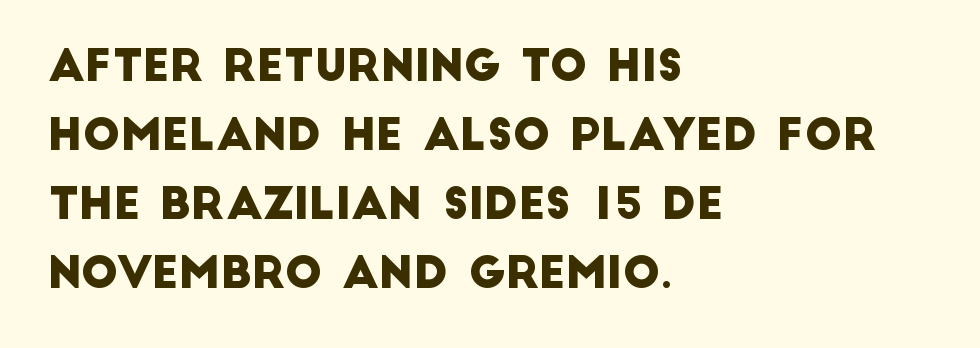
In CSS terms this would be text-align: left. Horizontal bands of white between lines are of average thickness. Only glyphs here, with clear space below each row. You could not count columns in this text — the font is proportionally spaced. Caption: standard tracking, unaltered.
